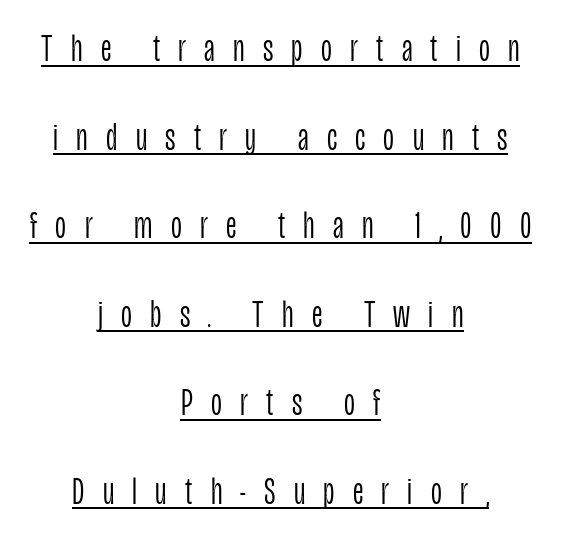
The specimen reads as upright at a glance. Does extra space separate the letters? Yes, quite a lot of it. This sample is center-justified, so both line endings float freely. Summary of weight: not heavy and not bold. How would I describe the line gaps? Wide and relaxed. The passage shown is typeset with a sans-serif family.
